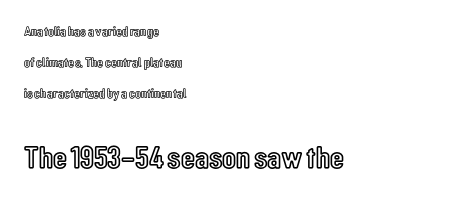
The image shows 32 px condensed type, upright; set left-aligned, loose line spacing (2.21x), normal letter spacing, not underlined; the second (bottom) block is 2.29x larger; a medium x-height.
